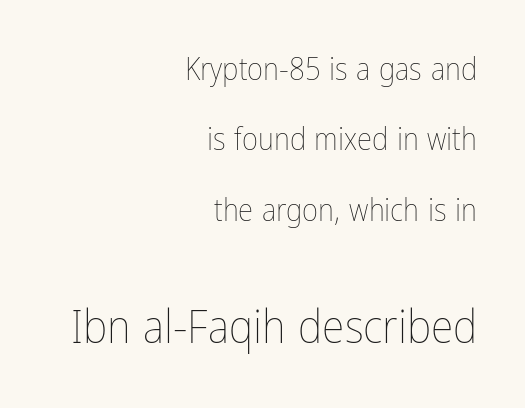
{"italic": "no", "bold": "no", "weight": "thin", "width": "condensed", "stroke_contrast": "low", "x_height": "medium", "monospaced": "no", "underline": "no", "align": "right", "line_spacing": "loose", "line_spacing_ratio": 2.27, "letter_spacing": "normal", "letter_spacing_em": 0.0, "larger_block": "second", "size_ratio": 1.48, "glyph_px": 46}
